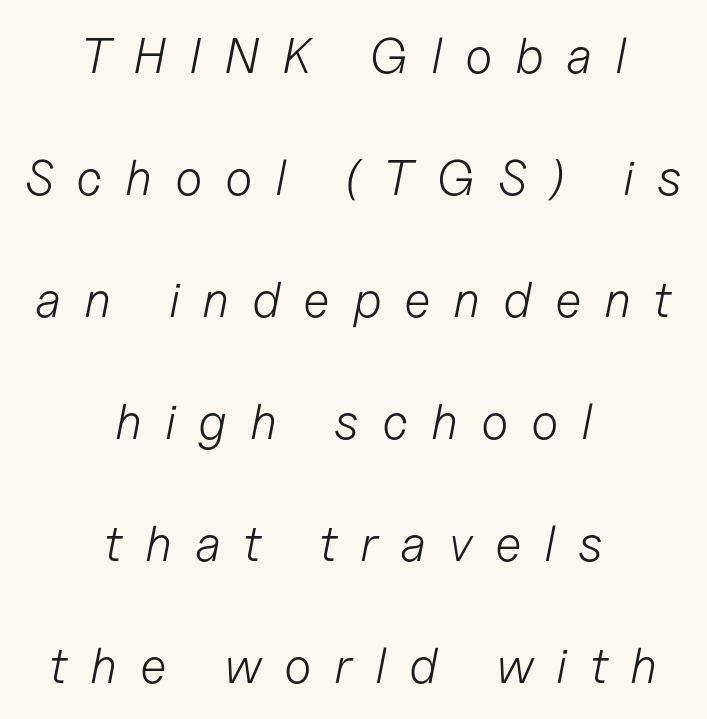
The image shows 50 px light type, italic (leaning right); set centered, loose line spacing (2.44x), unusually wide letter spacing (+0.45 em), not underlined; low stroke contrast and a medium x-height.
